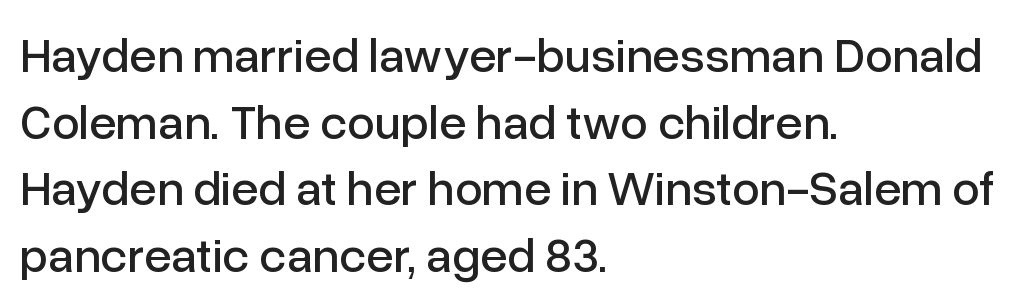
The passage is arranged the way most books set body copy — flush left. Descenders are the only things crossing below the line. Examine the stroke ends and you'll find no serifs. Characters remain perfectly vertical along every line.
